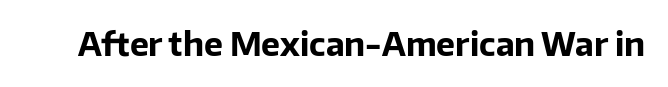
Q: Is the text bold? A: Yes.
Q: Is the text italic (slanted)? A: No, it is upright.
Q: Is the typeface a serif or a sans-serif typeface? A: Sans-serif.
Q: Is the text underlined? A: No.
Q: Is the spacing between letters normal or unusually wide? A: Normal.
Q: Width (condensed, normal, or wide)? A: Normal.
Q: Stroke contrast? A: Low.
Q: x-height? A: Medium.
Q: Monospaced? A: No.
